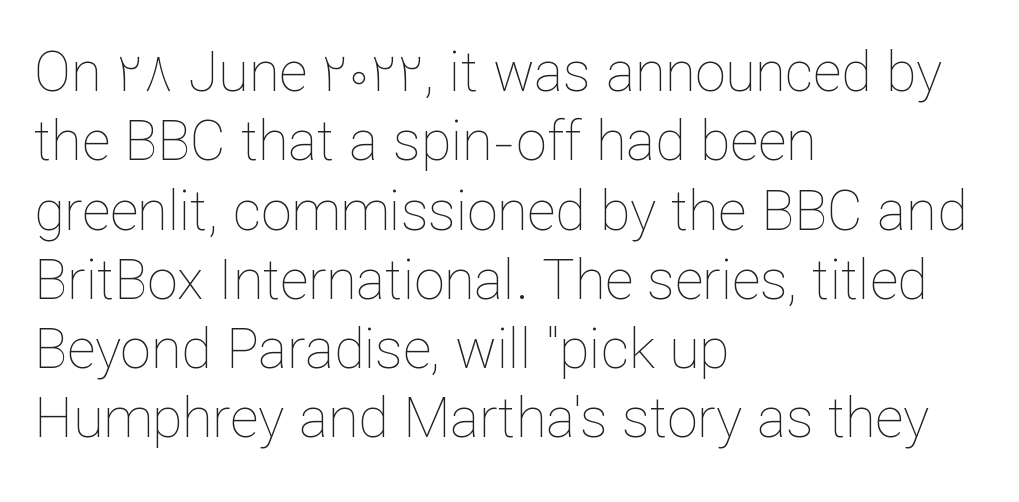
A classic flush-left, rag-right setting is used for this passage. The type is set solid horizontally, with unmodified tracking. The rendering uses a moderate line-height, typical for paragraphs. Posture: upright roman. The letterforms sit at book weight or below. The rendering uses natural spacing where letterforms have individual widths.
